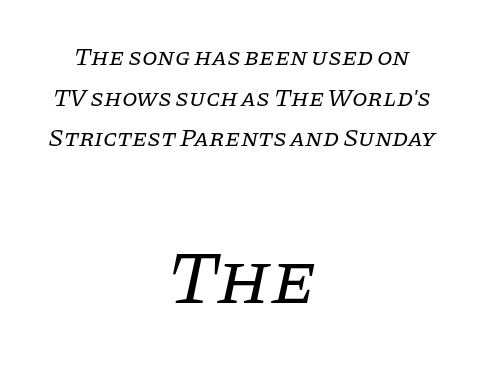
Q: Is the text bold? A: No.
Q: Is the text italic (slanted)? A: Yes, it leans right by about 11 degrees.
Q: Is the typeface a serif or a sans-serif typeface? A: Serif.
Q: Is the text underlined? A: No.
Q: How is the paragraph aligned? A: Centered.
Q: Is the spacing between letters normal or unusually wide? A: Normal.
Q: Is the spacing between lines tight, normal or loose? A: Normal.
Q: Which block of text is set in a larger size, the first (top) or the second (bottom)? A: The second (bottom) one.
Q: Width (condensed, normal, or wide)? A: Normal.
Q: Stroke contrast? A: Low.
Q: x-height? A: Large.
Q: Monospaced? A: No.
